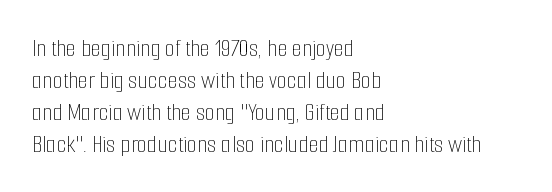
The image shows 26 px text type, upright; set left-aligned, line spacing 1.23x, normal letter spacing, not underlined.
